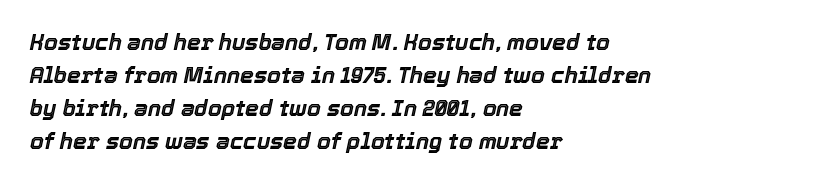
{"italic": "yes", "lean": "right", "slant_degrees": 12, "underline": "no", "align": "left", "line_spacing": "normal", "line_spacing_ratio": 1.5, "letter_spacing": "normal", "letter_spacing_em": 0.0, "glyph_px": 22}
